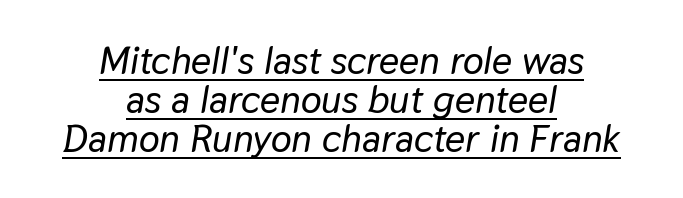
{"italic": "yes", "lean": "right", "slant_degrees": 9, "width": "normal", "stroke_contrast": "low", "x_height": "medium", "monospaced": "no", "underline": "yes", "align": "center", "line_spacing": "tight", "line_spacing_ratio": 1.0, "letter_spacing": "normal", "letter_spacing_em": 0.0, "glyph_px": 39}
